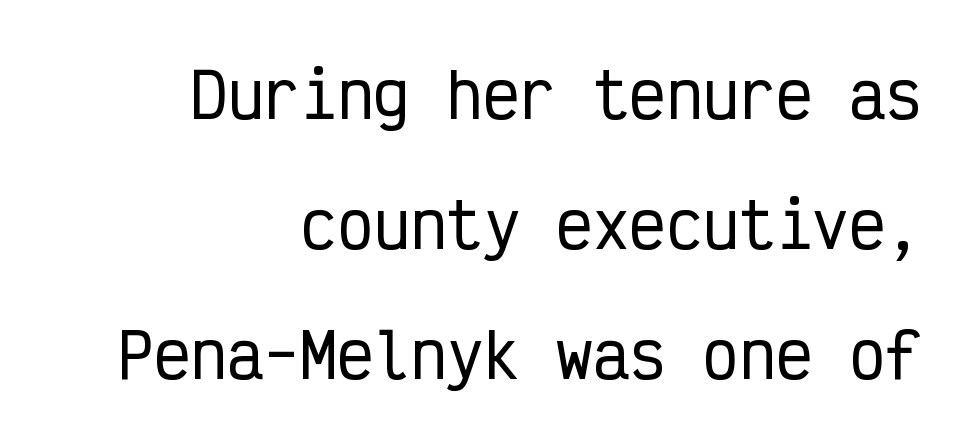
Q: Is the text italic (slanted)? A: No, it is upright.
Q: Is the typeface a serif or a sans-serif typeface? A: Sans-serif.
Q: Is the text underlined? A: No.
Q: How is the paragraph aligned? A: Right-aligned.
Q: Is the spacing between letters normal or unusually wide? A: Normal.
Q: Is the spacing between lines tight, normal or loose? A: Loose.
Q: Width (condensed, normal, or wide)? A: Condensed.
Q: Stroke contrast? A: Low.
Q: x-height? A: Medium.
Q: Monospaced? A: Yes.
